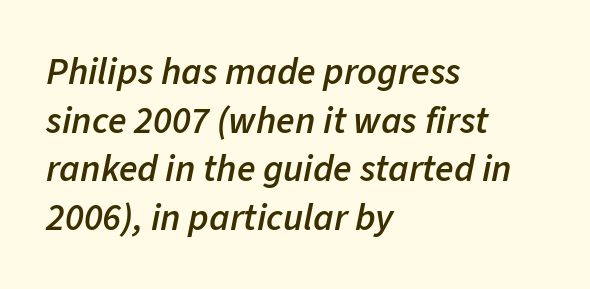
Every letter is mildly thick-stroked: semibold rather than bold. The face used here is proportionally spaced, like ordinary book or web type. Glance below the letters and you will spot only blank space. This sample keeps an unexceptional amount of space between lines. The rag falls on the right side of this text block.
